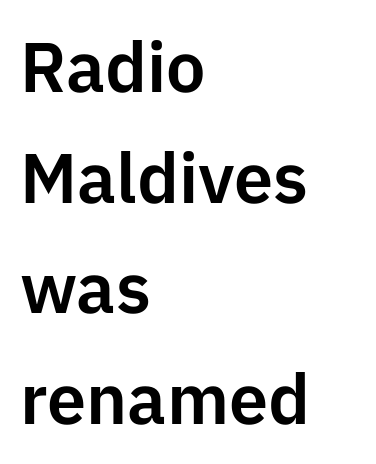
The image shows 70 px sans-serif type, upright; set left-aligned, normal line spacing (1.58x), normal letter spacing, not underlined; low stroke contrast and a medium x-height.
